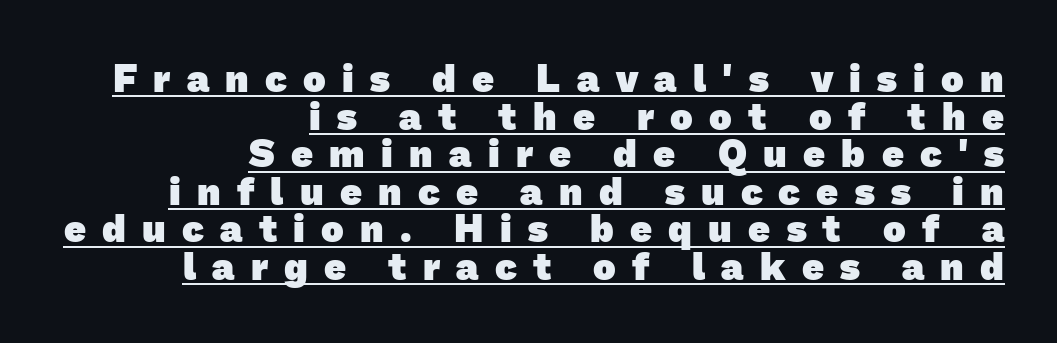
The image shows 38 px heavy sans-serif type; set right-aligned, tight line spacing (0.99x), unusually wide letter spacing (+0.43 em), underlined; low stroke contrast and a medium x-height.
